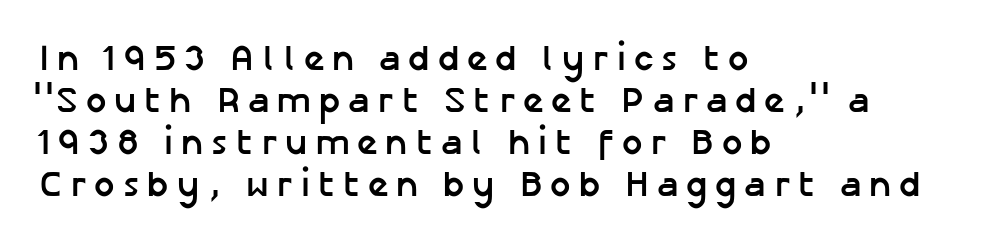
{"serif": "no", "italic": "no", "bold": "yes", "weight": "semibold", "width": "normal", "stroke_contrast": "low", "x_height": "medium", "monospaced": "no", "underline": "no", "align": "left", "line_spacing_ratio": 1.17, "letter_spacing": "wide", "letter_spacing_em": 0.22, "glyph_px": 36}
